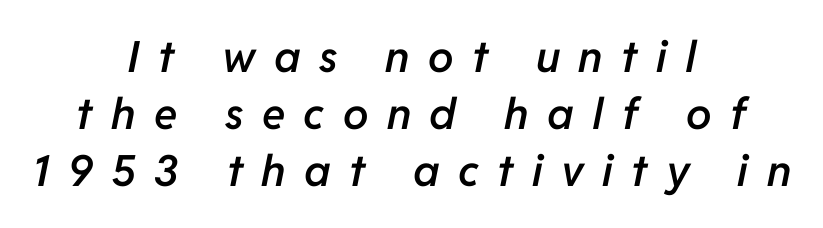
Baseline-to-baseline distance is the conventional proportion of letter height. The passage shown leans; its letterforms are oblique. Compared with a flush-left layout, this one balances lines on the center instead. Looks like regular typesetting: each glyph gets only the width it needs. This is the in-between weight designers call semibold or demi. The strip under each line holds only bare page.
